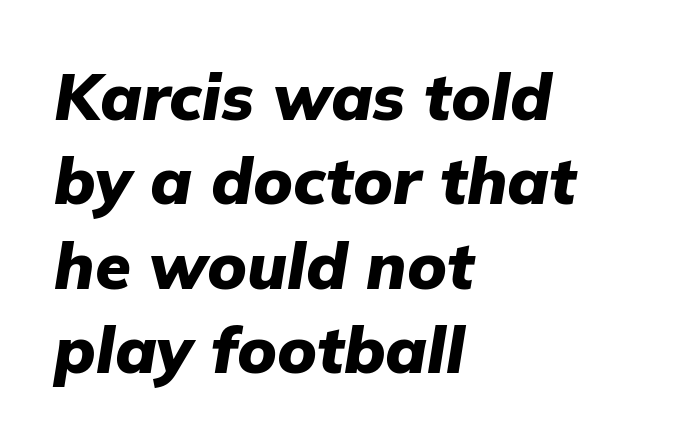
The image shows 65 px heavy type, italic (leaning right); set left-aligned, normal line spacing (1.3x), normal letter spacing, not underlined; low stroke contrast and a medium x-height.
